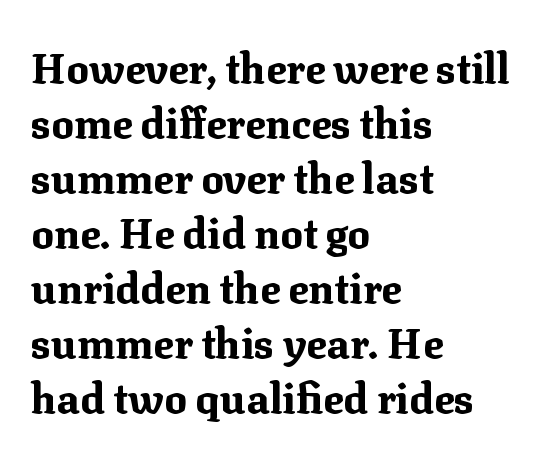
{"serif": "yes", "italic": "no", "bold": "yes", "weight": "bold", "width": "normal", "stroke_contrast": "medium", "x_height": "medium", "monospaced": "no", "underline": "no", "align": "left", "line_spacing": "normal", "line_spacing_ratio": 1.31, "letter_spacing": "normal", "letter_spacing_em": 0.0, "glyph_px": 42}
